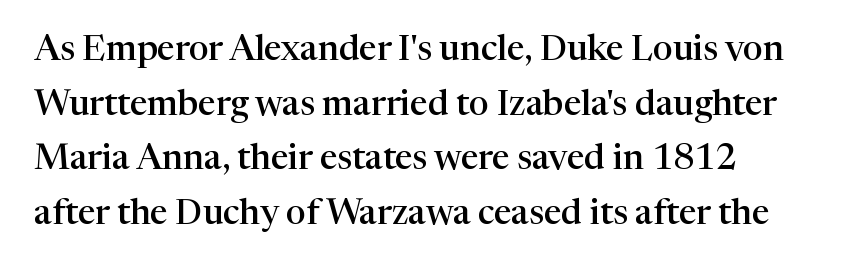
The type is set solid horizontally, with unmodified tracking. Leading matches the norm, producing a regular column. Check the space under the baseline: it is left empty. These lines are composed in type with serifs.
